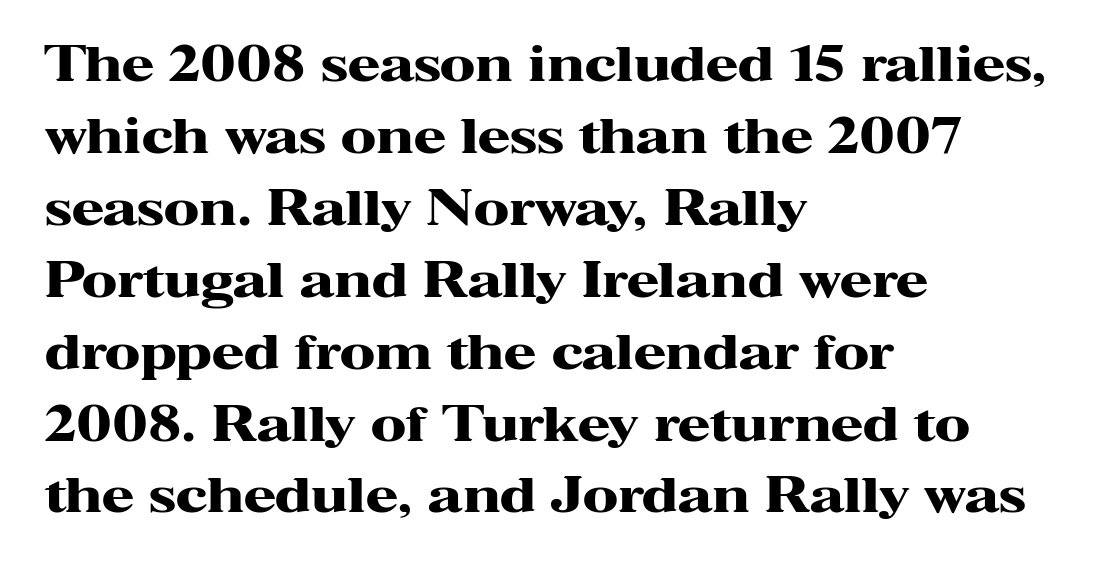
Q: Is the text bold? A: Yes.
Q: Is the text italic (slanted)? A: No, it is upright.
Q: Is the typeface a serif or a sans-serif typeface? A: Serif.
Q: Is the text underlined? A: No.
Q: How is the paragraph aligned? A: Left-aligned.
Q: Is the spacing between letters normal or unusually wide? A: Normal.
Q: Is the spacing between lines tight, normal or loose? A: Normal.
Q: Width (condensed, normal, or wide)? A: Wide.
Q: Stroke contrast? A: High.
Q: x-height? A: Medium.
Q: Monospaced? A: No.
